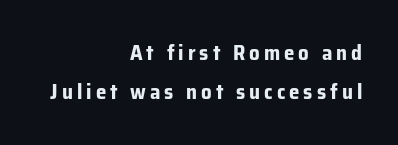
{"italic": "no", "bold": "yes", "underline": "no", "align": "right", "line_spacing_ratio": 1.85, "glyph_px": 21}
